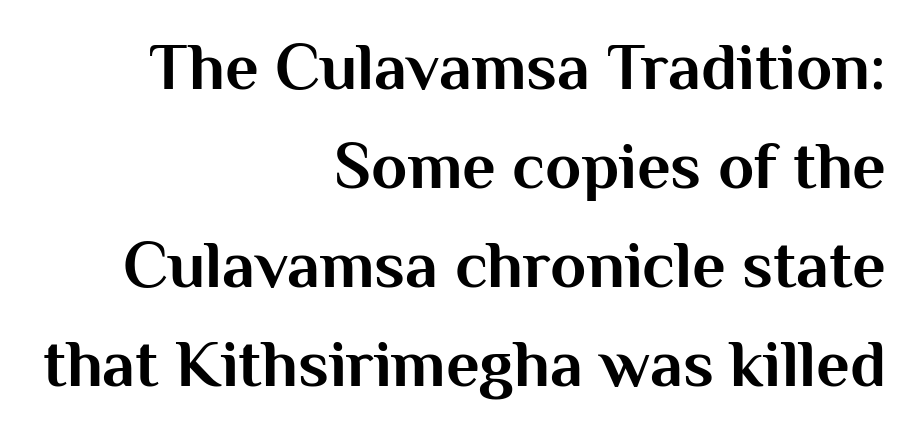
Q: Is the text bold? A: Yes.
Q: Is the text italic (slanted)? A: No, it is upright.
Q: Is the typeface a serif or a sans-serif typeface? A: Sans-serif.
Q: Is the text underlined? A: No.
Q: How is the paragraph aligned? A: Right-aligned.
Q: Is the spacing between letters normal or unusually wide? A: Normal.
Q: Is the spacing between lines tight, normal or loose? A: Normal.
Q: Width (condensed, normal, or wide)? A: Normal.
Q: Stroke contrast? A: Medium.
Q: x-height? A: Medium.
Q: Monospaced? A: No.
